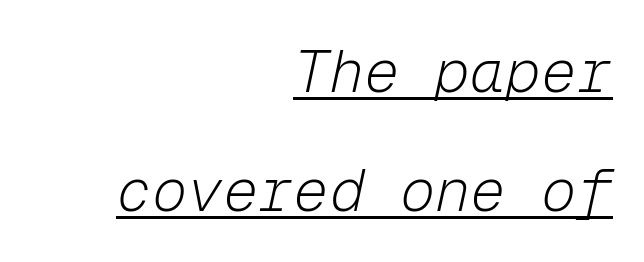
The image shows 59 px light type, italic (leaning right), monospaced; set right-aligned, loose line spacing (2.02x), normal letter spacing, underlined; low stroke contrast and a medium x-height.
